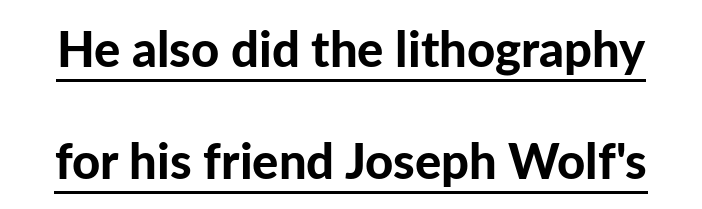
{"serif": "no", "italic": "no", "bold": "yes", "weight": "bold", "width": "normal", "stroke_contrast": "low", "x_height": "medium", "monospaced": "no", "underline": "yes", "line_spacing": "loose", "line_spacing_ratio": 2.29, "letter_spacing": "normal", "letter_spacing_em": 0.0, "glyph_px": 49}
